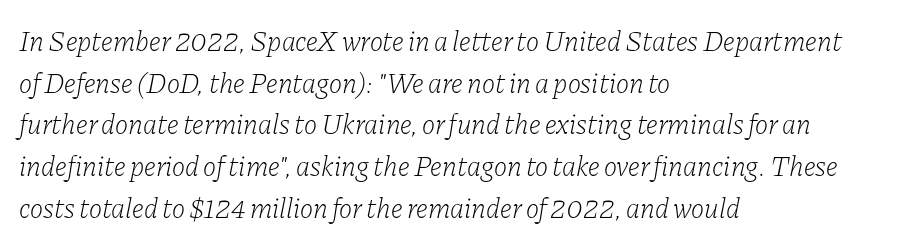
Q: Is the text bold? A: No.
Q: Is the text italic (slanted)? A: Yes, it leans right by about 11 degrees.
Q: Is the typeface a serif or a sans-serif typeface? A: Serif.
Q: Is the text underlined? A: No.
Q: How is the paragraph aligned? A: Left-aligned.
Q: Is the spacing between letters normal or unusually wide? A: Normal.
Q: Is the spacing between lines tight, normal or loose? A: Normal.
Q: Width (condensed, normal, or wide)? A: Normal.
Q: Stroke contrast? A: Low.
Q: x-height? A: Medium.
Q: Monospaced? A: No.
